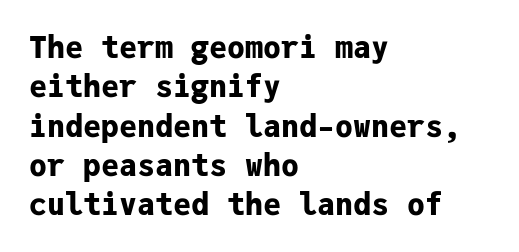
{"serif": "no", "italic": "no", "bold": "yes", "weight": "bold", "width": "normal", "stroke_contrast": "low", "x_height": "medium", "monospaced": "yes", "underline": "no", "align": "left", "line_spacing": "normal", "line_spacing_ratio": 1.31, "letter_spacing": "normal", "letter_spacing_em": 0.0, "glyph_px": 30}
